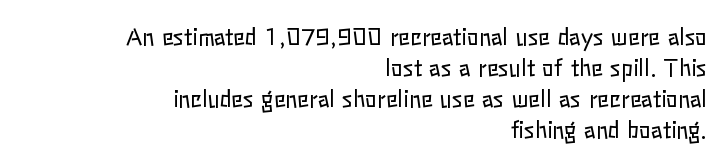
{"italic": "no", "bold": "no", "underline": "no", "align": "right", "line_spacing": "normal", "line_spacing_ratio": 1.41, "letter_spacing": "normal", "letter_spacing_em": 0.0, "glyph_px": 22}
